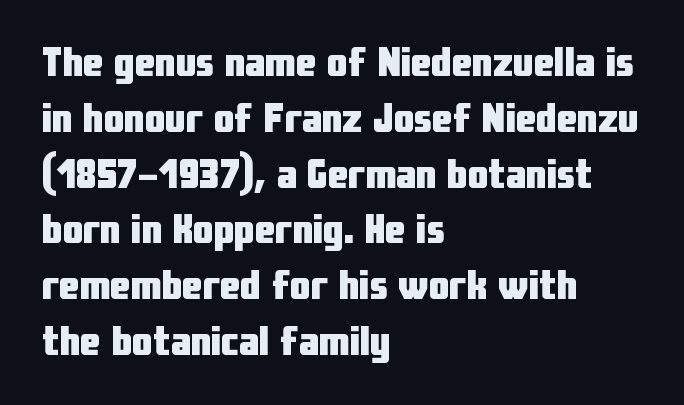
Q: Is the text bold? A: Yes.
Q: Is the text italic (slanted)? A: No, it is upright.
Q: Is the typeface a serif or a sans-serif typeface? A: Sans-serif.
Q: Is the text underlined? A: No.
Q: How is the paragraph aligned? A: Left-aligned.
Q: Is the spacing between letters normal or unusually wide? A: Normal.
Q: Is the spacing between lines tight, normal or loose? A: Normal.
Q: Width (condensed, normal, or wide)? A: Condensed.
Q: Stroke contrast? A: Low.
Q: x-height? A: Medium.
Q: Monospaced? A: No.
